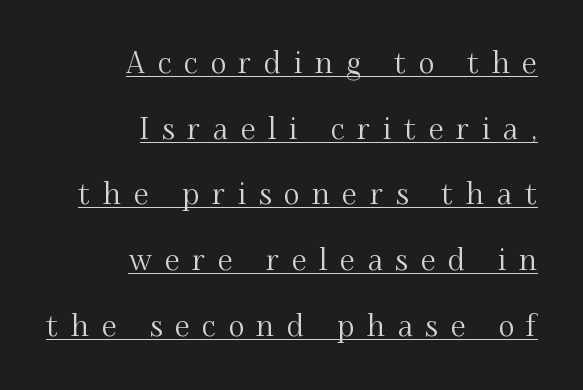
A rule runs beneath these lines of type. The letters stand straight up with perfectly vertical stems. Line endings align vertically; line beginnings do not. Here the designer chose a conventional face with non-uniform glyph widths.
